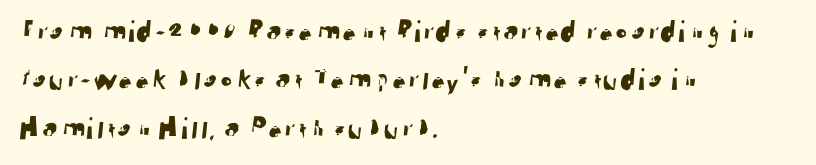
The image shows 31 px sans-serif type; set left-aligned, normal line spacing (1.56x), normal letter spacing, not underlined; low stroke contrast and a medium x-height.
